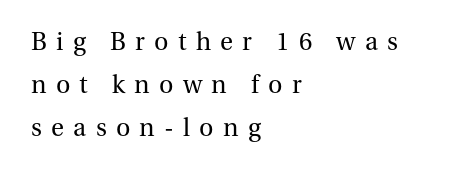
The compositor pushed each line to the left boundary. No word sits above an underline. Stems here are at most as thick as an everyday book face. Caption: expanded tracking, letters set apart. Rendered with straight, roman letterforms.
